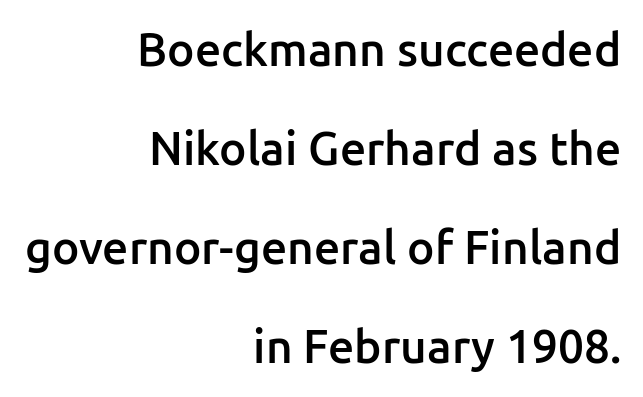
Q: Is the text bold? A: Semi-bold.
Q: Is the text italic (slanted)? A: No, it is upright.
Q: Is the typeface a serif or a sans-serif typeface? A: Sans-serif.
Q: Is the text underlined? A: No.
Q: How is the paragraph aligned? A: Right-aligned.
Q: Is the spacing between letters normal or unusually wide? A: Normal.
Q: Is the spacing between lines tight, normal or loose? A: Loose.
Q: Width (condensed, normal, or wide)? A: Normal.
Q: Stroke contrast? A: Low.
Q: x-height? A: Medium.
Q: Monospaced? A: No.
